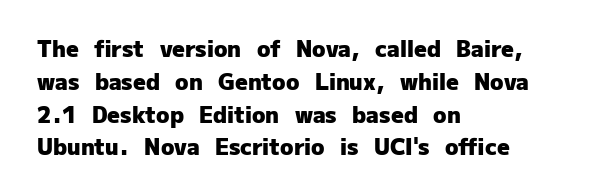
{"italic": "no", "bold": "yes", "underline": "no", "align": "left", "line_spacing": "normal", "line_spacing_ratio": 1.49, "letter_spacing": "normal", "letter_spacing_em": 0.0, "glyph_px": 22}
